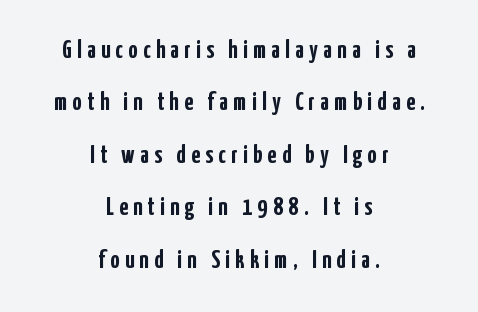
The image shows 25 px bold type, upright; set centered, loose line spacing (2.1x), unusually wide letter spacing (+0.22 em), not underlined.
